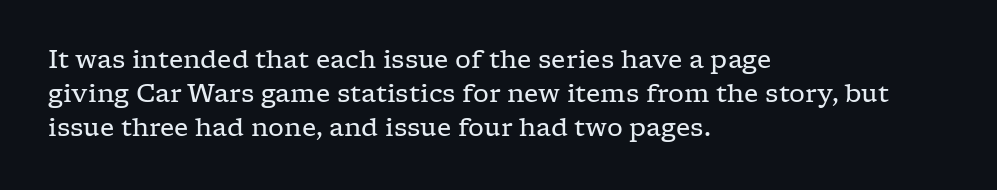
A normal amount of white space separates one row of letters from the next. Honestly, the letter spacing is just normal — you wouldn't notice it. The font's upright variant was chosen for this text. Is this a heavy cut? Hardly; it is regular or lighter. Caption: multi-line text, flush left, ragged right.
